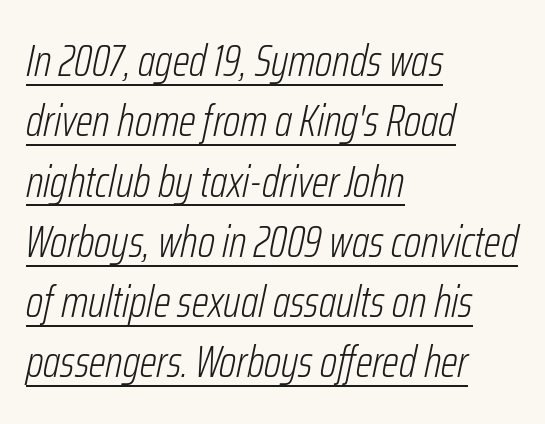
{"italic": "yes", "lean": "right", "slant_degrees": 12, "bold": "no", "weight": "light", "width": "condensed", "stroke_contrast": "low", "x_height": "medium", "monospaced": "no", "underline": "yes", "align": "left", "line_spacing": "normal", "line_spacing_ratio": 1.37, "letter_spacing": "normal", "letter_spacing_em": 0.0, "glyph_px": 44}
